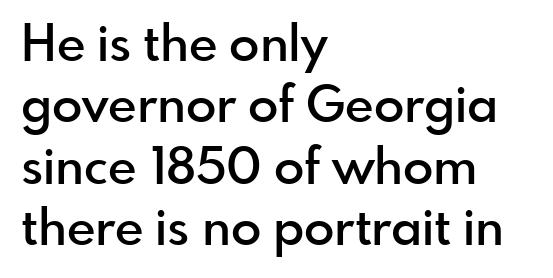
Tall strokes in this sample are plumb rather than angled. The rendering anchors every line to the left-hand side. Standard letterfit; no display-style spreading of the glyphs. Think of a printed novel: that variable character pitch is what you see here.
